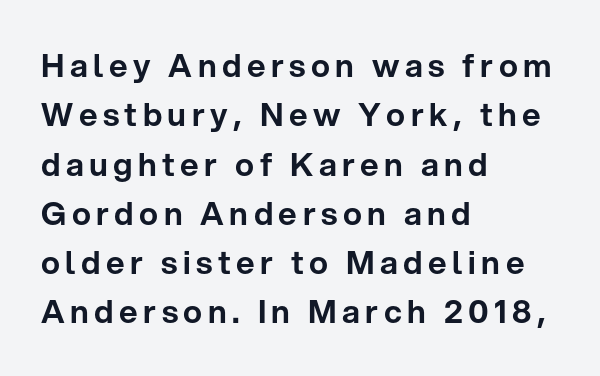
{"serif": "no", "italic": "no", "width": "normal", "stroke_contrast": "low", "x_height": "medium", "monospaced": "no", "underline": "no", "align": "left", "line_spacing": "normal", "line_spacing_ratio": 1.54, "glyph_px": 32}
